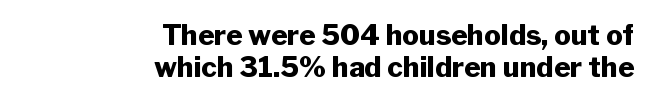
The letters are bold, with thick, heavy strokes. Look at the tracking — it's just the regular setting, nothing added. Caption: multi-line text, flush right, ragged left. Each row of text sits above clean, open space. You could barely slide anything between these rows. A typesetter would label this face a sans.
